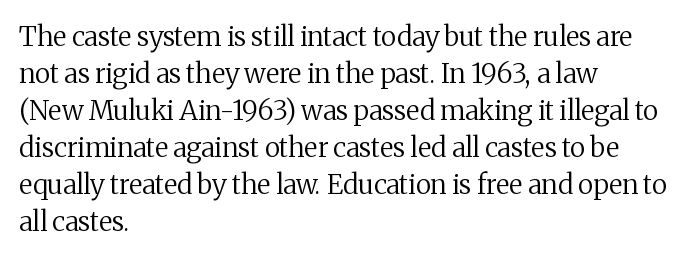
The image shows 27 px text type, upright; set left-aligned, normal line spacing (1.37x), normal letter spacing, not underlined.
